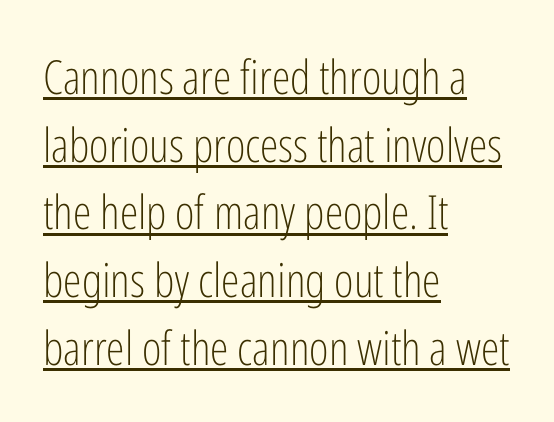
The lines are quadded left. This sample carries an underscore along the baseline area. The lettering holds an erect, upright posture throughout. No heavy texture on the line: the type isn't bold.
